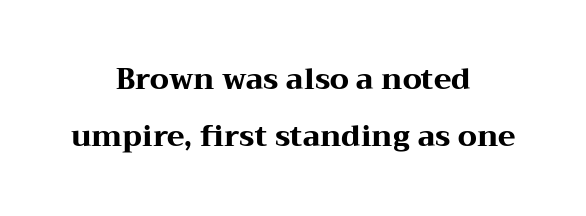
What stands out about the letter spacing? Nothing — it is the standard amount. The face used here is proportionally spaced, like ordinary book or web type. Has an underline been added? It has not. Heavy, bold letterforms. These lines stack symmetrically, like a column narrowing and widening about its center.
